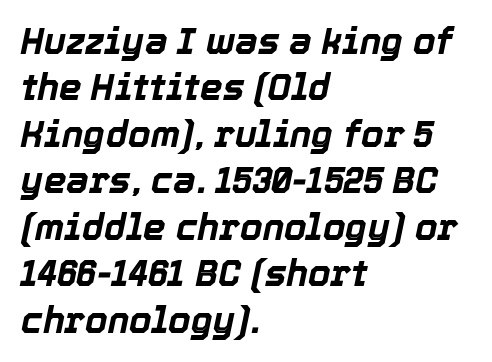
Q: Is the text bold? A: Yes.
Q: Is the text italic (slanted)? A: Yes, it leans right by about 12 degrees.
Q: Is the text underlined? A: No.
Q: How is the paragraph aligned? A: Left-aligned.
Q: Is the spacing between letters normal or unusually wide? A: Normal.
Q: Is the spacing between lines tight, normal or loose? A: Normal.
Q: Width (condensed, normal, or wide)? A: Normal.
Q: x-height? A: Medium.
Q: Monospaced? A: No.
